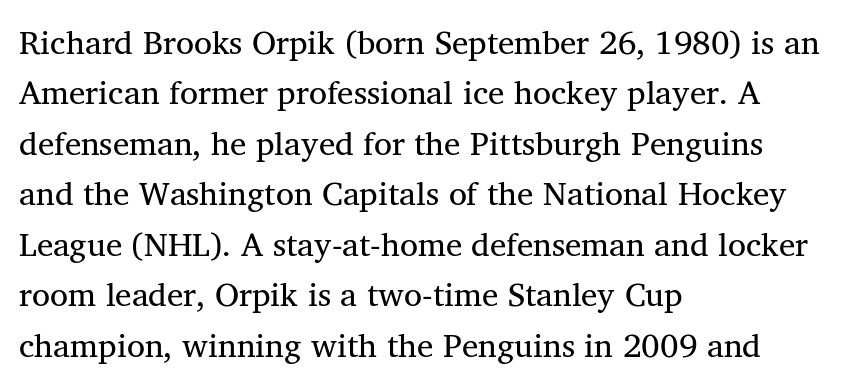
Q: Is the text bold? A: No.
Q: Is the text italic (slanted)? A: No, it is upright.
Q: Is the typeface a serif or a sans-serif typeface? A: Serif.
Q: Is the text underlined? A: No.
Q: How is the paragraph aligned? A: Left-aligned.
Q: Is the spacing between letters normal or unusually wide? A: Normal.
Q: Is the spacing between lines tight, normal or loose? A: Normal.
Q: Width (condensed, normal, or wide)? A: Normal.
Q: Stroke contrast? A: Medium.
Q: x-height? A: Medium.
Q: Monospaced? A: No.
